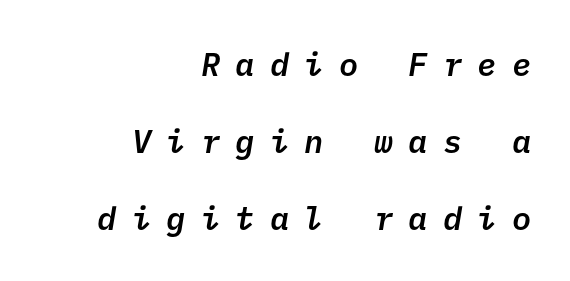
Bold? Not quite — semibold, heavier than regular but stopping short. A great deal of white space separates one row of letters from the next. This rendering features lettering with no underline. Font category for this specimen: sans-serif.
